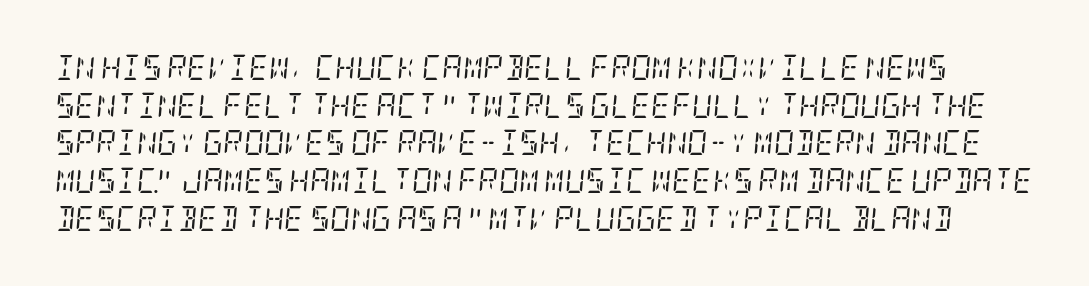
The image shows 25 px text type, italic (leaning right); set normal line spacing (1.51x), normal letter spacing, not underlined.
